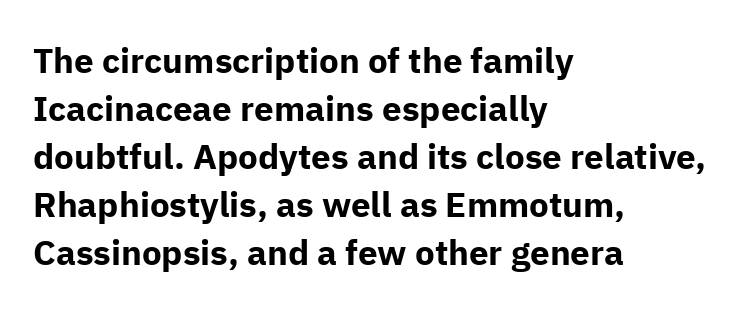
{"serif": "no", "italic": "no", "bold": "yes", "weight": "bold", "width": "normal", "stroke_contrast": "low", "x_height": "medium", "monospaced": "no", "underline": "no", "align": "left", "line_spacing": "normal", "line_spacing_ratio": 1.37, "letter_spacing": "normal", "letter_spacing_em": 0.0, "glyph_px": 35}
